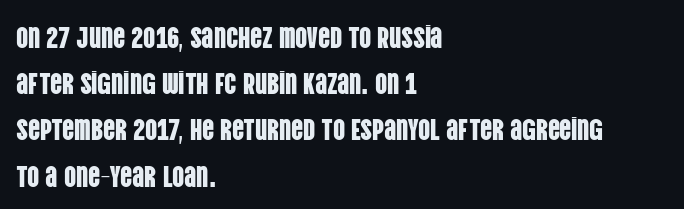
The face used here is rendered with its standard letterfit. The space directly below the letters is spotless. The leading is moderate, giving the passage an even texture. The paragraph shown leans on its left margin. Ascenders rise straight up at ninety degrees. You could not count columns in this text — the font is proportionally spaced.
